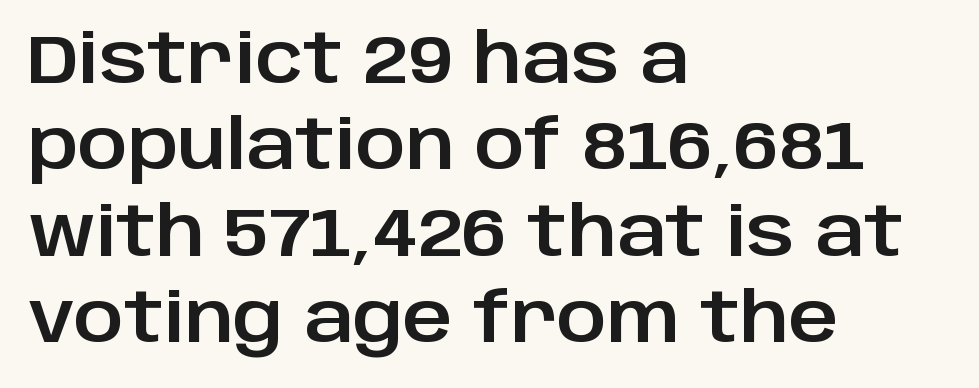
{"serif": "no", "italic": "no", "width": "normal", "stroke_contrast": "low", "x_height": "large", "monospaced": "no", "underline": "no", "align": "left", "line_spacing": "normal", "line_spacing_ratio": 1.27, "letter_spacing": "normal", "letter_spacing_em": 0.0, "glyph_px": 68}
